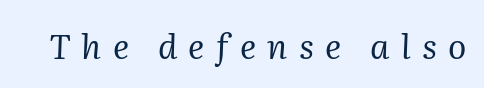
{"serif": "yes", "italic": "yes", "lean": "right", "slant_degrees": 2, "bold": "no", "weight": "regular", "width": "normal", "stroke_contrast": "medium", "x_height": "medium", "monospaced": "no", "underline": "no", "letter_spacing": "wide", "letter_spacing_em": 0.33, "glyph_px": 34}
